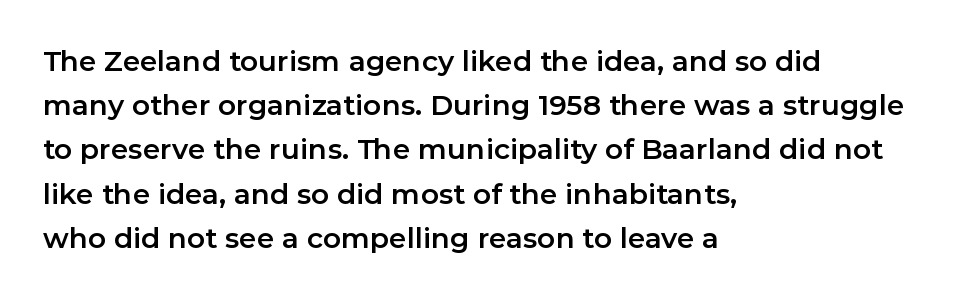
You could call the tracking neutral — neither tight nor loose. Typographically, this falls in the sans-serif category. Short and long lines alike share a common starting point at left. A typesetter would call this leading conventional body-copy spacing.
